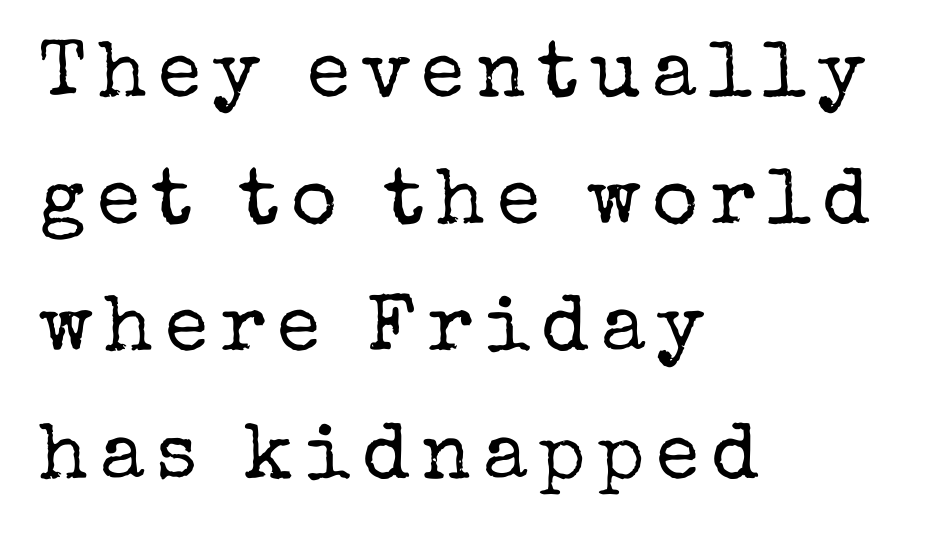
{"serif": "yes", "italic": "no", "bold": "no", "weight": "regular", "width": "normal", "stroke_contrast": "low", "x_height": "medium", "monospaced": "no", "underline": "no", "align": "left", "line_spacing": "normal", "line_spacing_ratio": 1.61, "glyph_px": 79}
